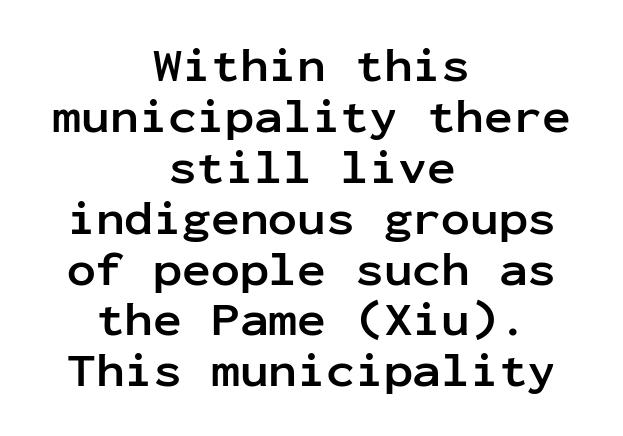
Q: Is the text bold? A: Yes.
Q: Is the text italic (slanted)? A: No, it is upright.
Q: Is the typeface a serif or a sans-serif typeface? A: Sans-serif.
Q: Is the text underlined? A: No.
Q: How is the paragraph aligned? A: Centered.
Q: Is the spacing between letters normal or unusually wide? A: Normal.
Q: Is the spacing between lines tight, normal or loose? A: Tight.
Q: Width (condensed, normal, or wide)? A: Normal.
Q: Stroke contrast? A: Low.
Q: x-height? A: Medium.
Q: Monospaced? A: Yes.
